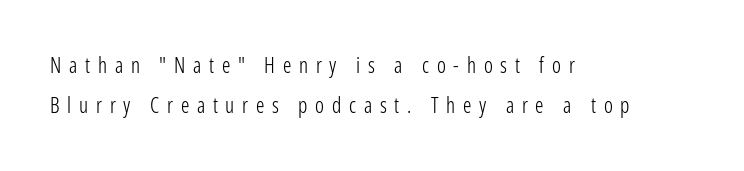
The leading is generous, giving the passage an open texture. Each line starts at the same left margin while the right side varies. The cut favours lightness, reaching ordinary text weight at its darkest. Honestly, the letter spacing is so wide it's the main thing you notice.
